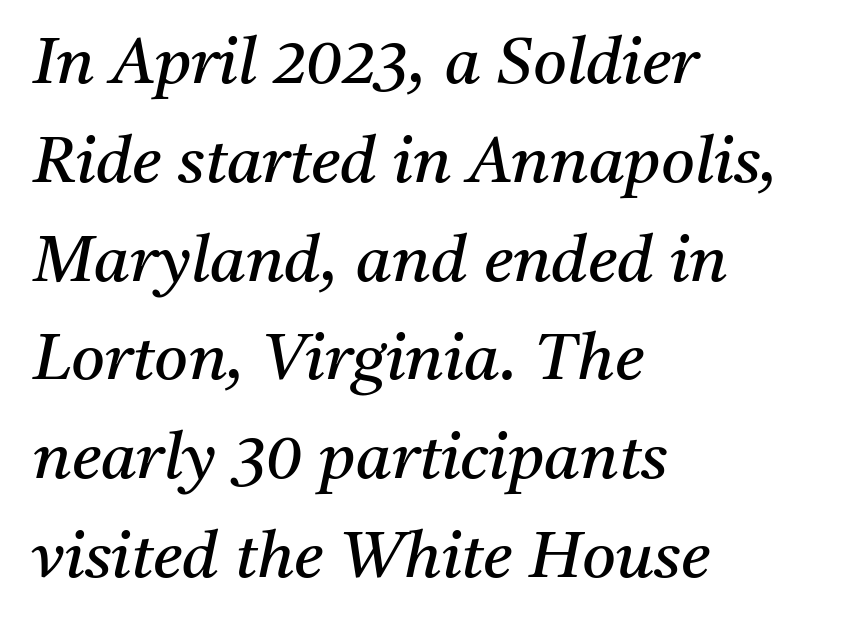
Q: Is the text bold? A: No.
Q: Is the text italic (slanted)? A: Yes, it leans right by about 11 degrees.
Q: Is the typeface a serif or a sans-serif typeface? A: Serif.
Q: Is the text underlined? A: No.
Q: How is the paragraph aligned? A: Left-aligned.
Q: Is the spacing between letters normal or unusually wide? A: Normal.
Q: Is the spacing between lines tight, normal or loose? A: Normal.
Q: Width (condensed, normal, or wide)? A: Normal.
Q: Stroke contrast? A: Medium.
Q: x-height? A: Medium.
Q: Monospaced? A: No.
